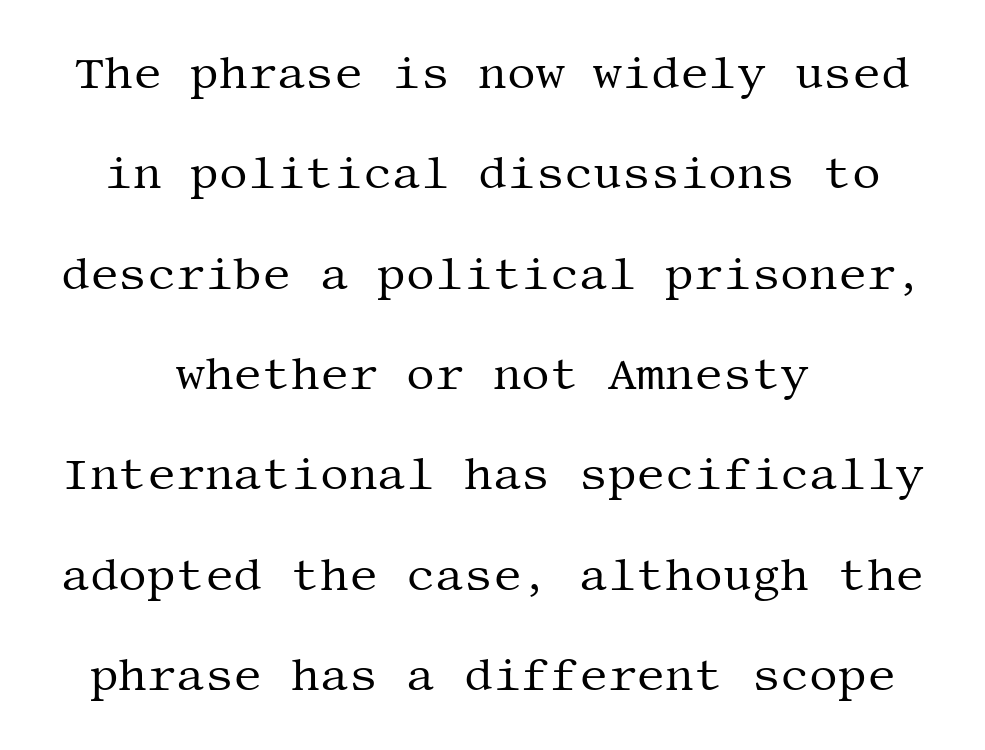
The image shows 45 px regular-weight serif type, upright; set centered, loose line spacing (2.23x), normal letter spacing, not underlined; medium stroke contrast and a large x-height.
